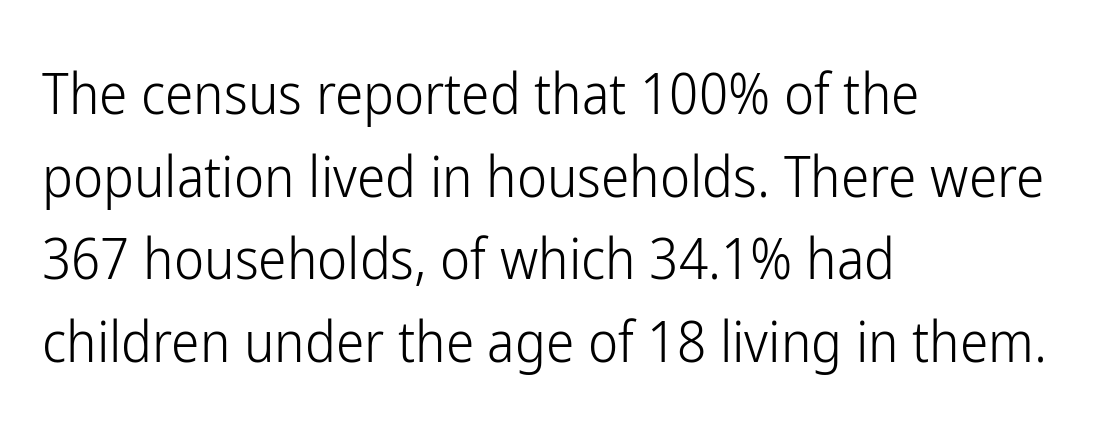
The image shows 57 px light, condensed sans-serif type, upright; set left-aligned, normal line spacing (1.45x), normal letter spacing, not underlined; low stroke contrast and a medium x-height.
